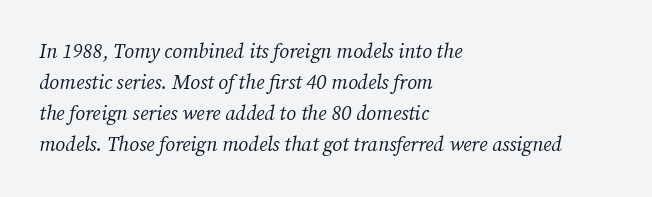
Q: Is the text bold? A: No.
Q: Is the text italic (slanted)? A: Yes, it leans right by about 12 degrees.
Q: Is the text underlined? A: No.
Q: How is the paragraph aligned? A: Left-aligned.
Q: Is the spacing between letters normal or unusually wide? A: Normal.
Q: Is the spacing between lines tight, normal or loose? A: Normal.
